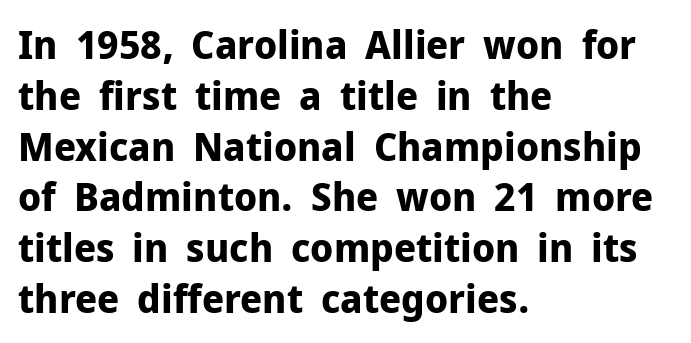
Honestly, the letter spacing is just normal — you wouldn't notice it. Unmarked baselines from the first word to the last. Horizontal bands of white between lines are of average thickness. The face used here has the dense, thick strokes of a bold. The specimen reads as upright at a glance.
